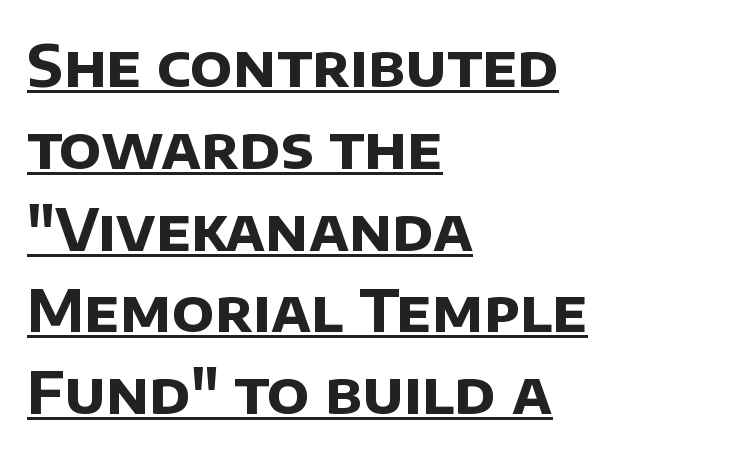
{"serif": "no", "bold": "yes", "weight": "bold", "width": "normal", "stroke_contrast": "low", "x_height": "large", "monospaced": "no", "underline": "yes", "align": "left", "line_spacing": "normal", "line_spacing_ratio": 1.41, "letter_spacing": "normal", "letter_spacing_em": 0.0, "glyph_px": 58}
